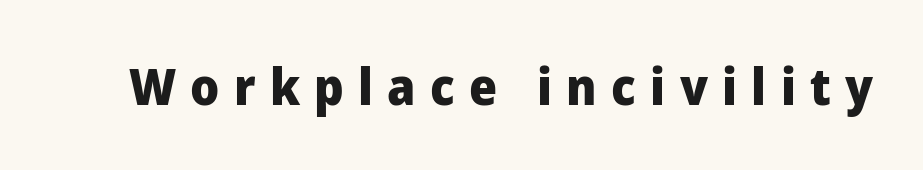
Q: Is the text bold? A: Yes.
Q: Is the text italic (slanted)? A: No, it is upright.
Q: Is the typeface a serif or a sans-serif typeface? A: Sans-serif.
Q: Is the text underlined? A: No.
Q: Is the spacing between letters normal or unusually wide? A: Unusually wide.
Q: Width (condensed, normal, or wide)? A: Normal.
Q: Stroke contrast? A: Low.
Q: x-height? A: Medium.
Q: Monospaced? A: No.
